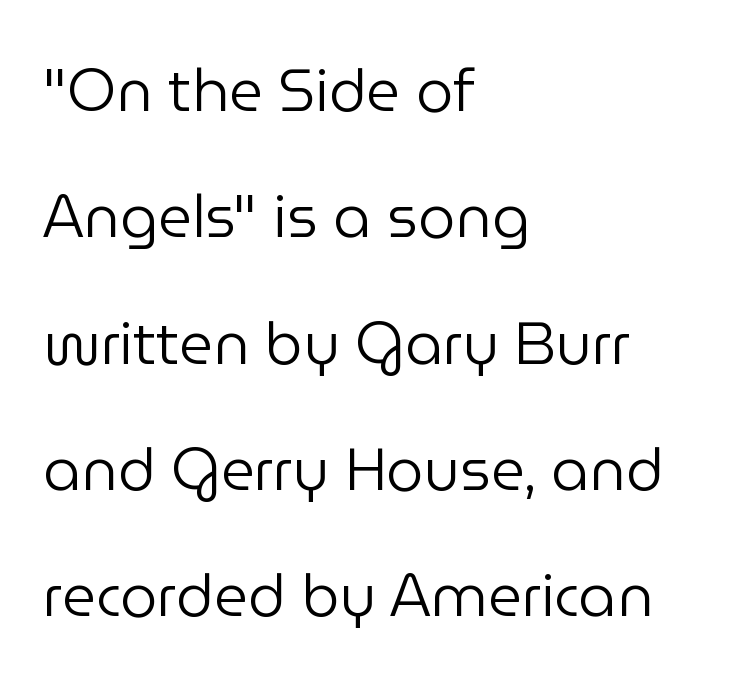
Observe the absence of serifs on each vertical stroke in this sample. The lines are spread far apart with generous leading. Visually the block forms a straight wall on the left and a jagged coastline on the right. Weight: regular or lighter.
